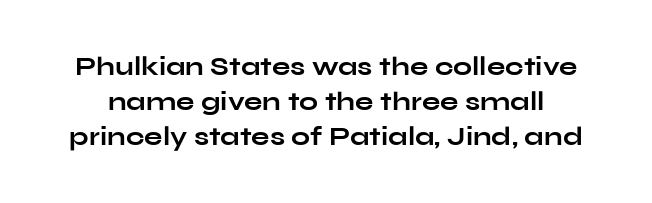
Q: Is the text bold? A: Yes.
Q: Is the text italic (slanted)? A: No, it is upright.
Q: Is the text underlined? A: No.
Q: Is the spacing between letters normal or unusually wide? A: Normal.
Q: Is the spacing between lines tight, normal or loose? A: Normal.
